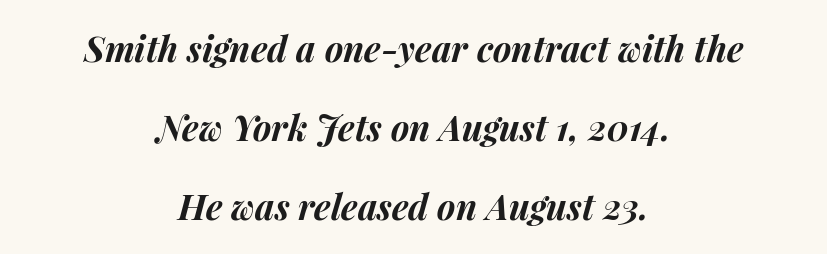
In terms of leading, this rendering errs on the spacious side. Notice how thick the strokes are: this is what a full bold looks like. These lines keep a tight, regular rhythm from letter to letter. Looks like regular typesetting: each glyph gets only the width it needs. Every row of glyphs is offset so its center matches the block's center. Compared with ordinary roman type, these characters are visibly tilted.
